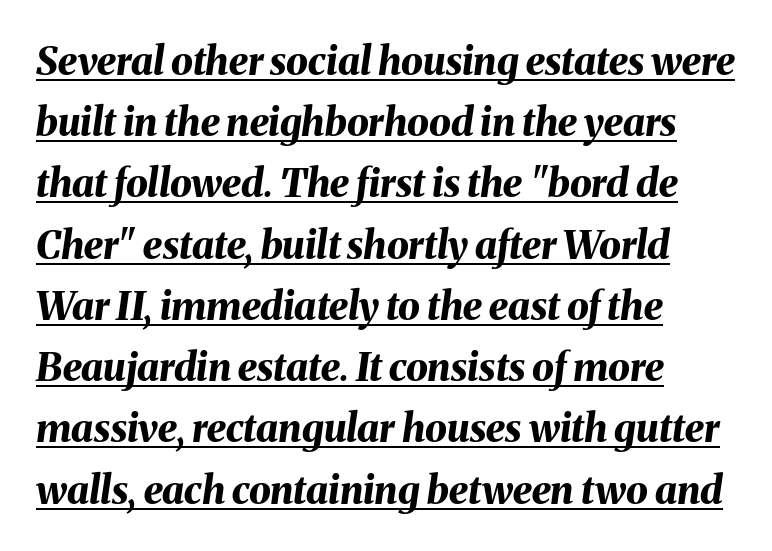
Q: Is the text bold? A: Yes.
Q: Is the text italic (slanted)? A: Yes, it leans right by about 8 degrees.
Q: Is the text underlined? A: Yes.
Q: How is the paragraph aligned? A: Left-aligned.
Q: Is the spacing between letters normal or unusually wide? A: Normal.
Q: Is the spacing between lines tight, normal or loose? A: Normal.
Q: Width (condensed, normal, or wide)? A: Normal.
Q: Stroke contrast? A: Medium.
Q: x-height? A: Medium.
Q: Monospaced? A: No.
